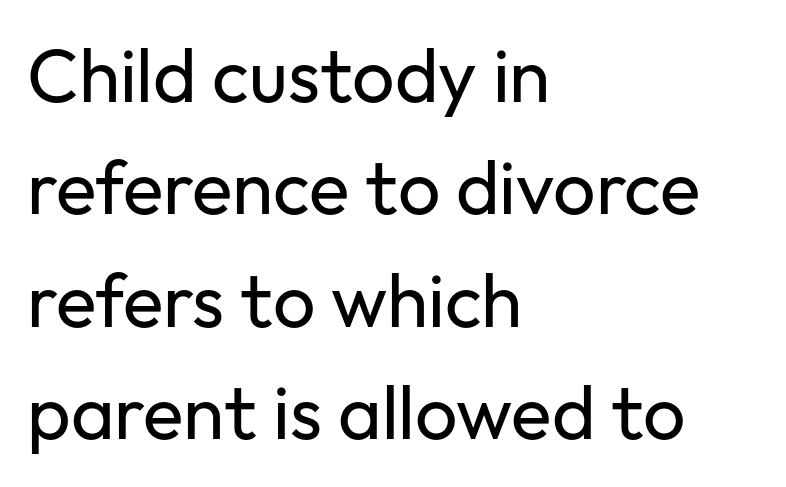
The image shows 75 px regular-weight sans-serif type, upright; set left-aligned, normal line spacing (1.5x), normal letter spacing, not underlined; low stroke contrast and a medium x-height.
